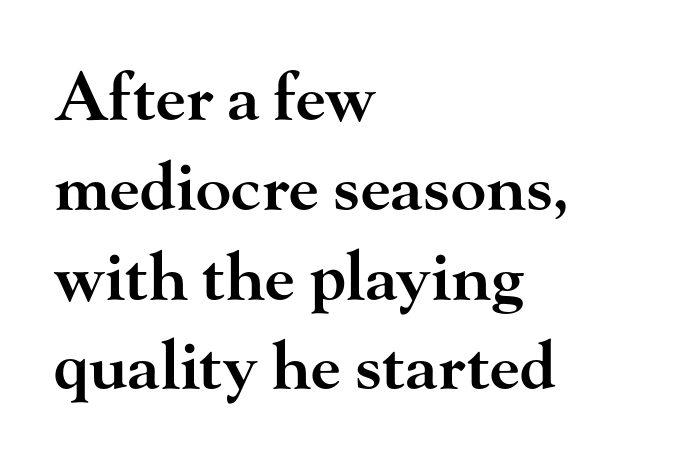
The image shows 66 px semibold, wide serif type, upright; set left-aligned, normal line spacing (1.36x), normal letter spacing, not underlined; high stroke contrast and a small x-height.
